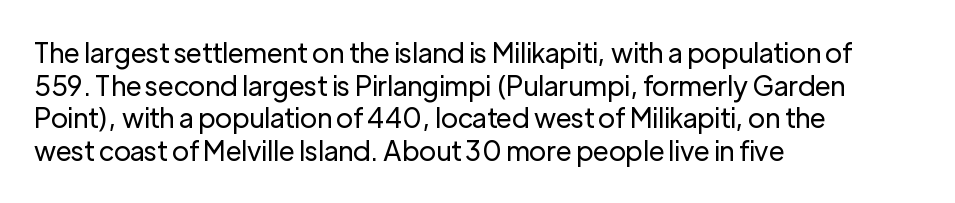
{"italic": "no", "bold": "no", "underline": "no", "align": "left", "line_spacing_ratio": 1.21, "letter_spacing": "normal", "letter_spacing_em": 0.0, "glyph_px": 27}
